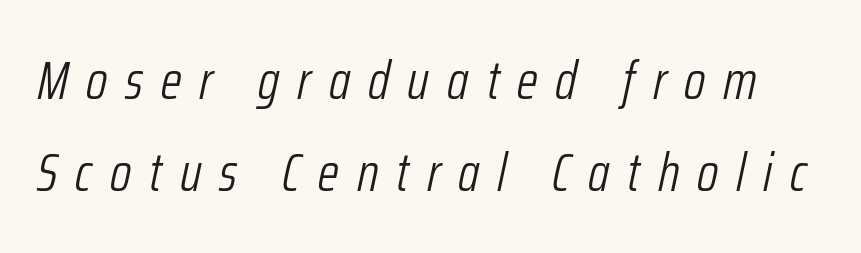
Q: Is the text bold? A: No.
Q: Is the text italic (slanted)? A: Yes, it leans right by about 12 degrees.
Q: Is the text underlined? A: No.
Q: Is the spacing between letters normal or unusually wide? A: Unusually wide.
Q: Width (condensed, normal, or wide)? A: Condensed.
Q: Stroke contrast? A: Low.
Q: x-height? A: Medium.
Q: Monospaced? A: No.
